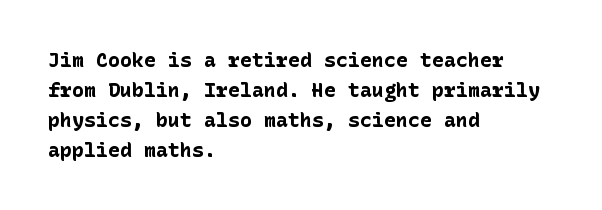
Q: Is the text bold? A: Yes.
Q: Is the text italic (slanted)? A: No, it is upright.
Q: Is the text underlined? A: No.
Q: How is the paragraph aligned? A: Left-aligned.
Q: Is the spacing between letters normal or unusually wide? A: Normal.
Q: Is the spacing between lines tight, normal or loose? A: Normal.
